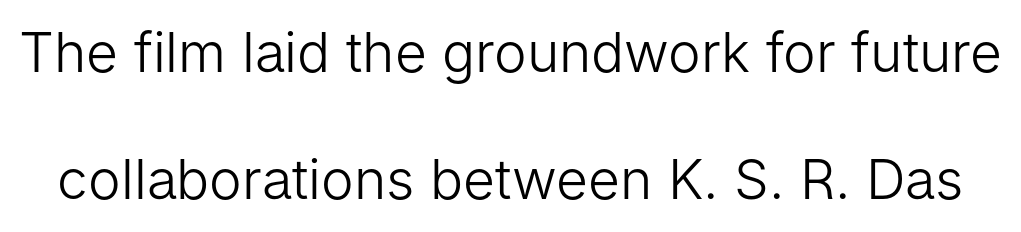
Q: Is the text bold? A: No.
Q: Is the text italic (slanted)? A: No, it is upright.
Q: Is the typeface a serif or a sans-serif typeface? A: Sans-serif.
Q: Is the text underlined? A: No.
Q: Is the spacing between letters normal or unusually wide? A: Normal.
Q: Is the spacing between lines tight, normal or loose? A: Loose.
Q: Width (condensed, normal, or wide)? A: Normal.
Q: Stroke contrast? A: Low.
Q: x-height? A: Medium.
Q: Monospaced? A: No.
